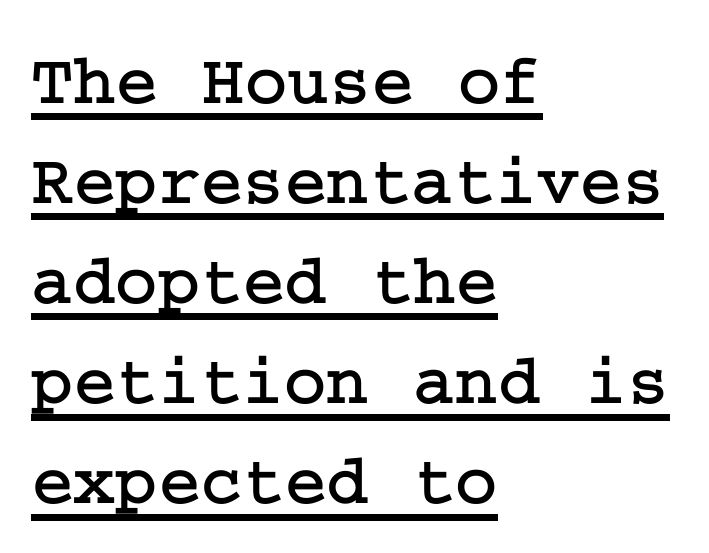
{"serif": "yes", "italic": "no", "width": "normal", "stroke_contrast": "low", "x_height": "medium", "underline": "yes", "align": "left", "line_spacing": "normal", "line_spacing_ratio": 1.39, "letter_spacing": "normal", "letter_spacing_em": 0.0, "glyph_px": 72}
